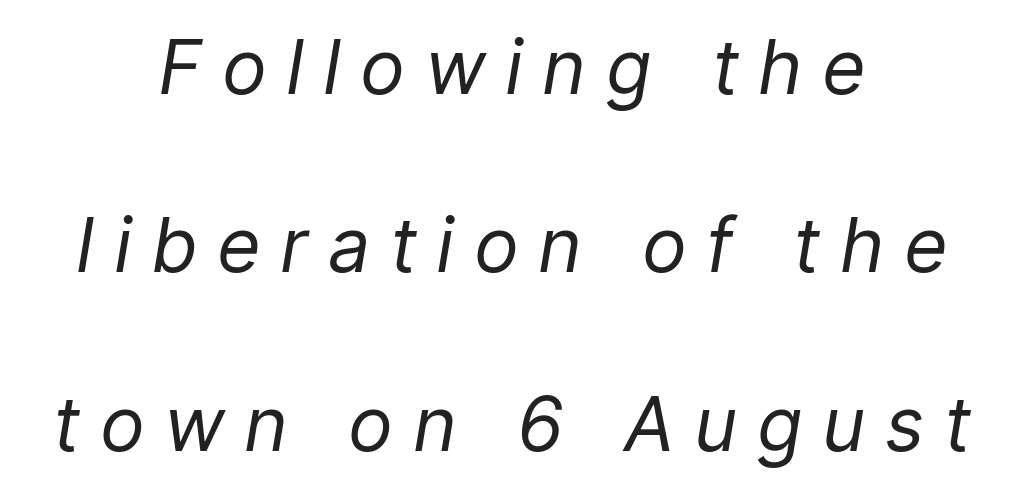
The image shows 75 px regular-weight type, italic (leaning right); set centered, loose line spacing (2.38x), unusually wide letter spacing (+0.26 em), not underlined; low stroke contrast and a medium x-height.
